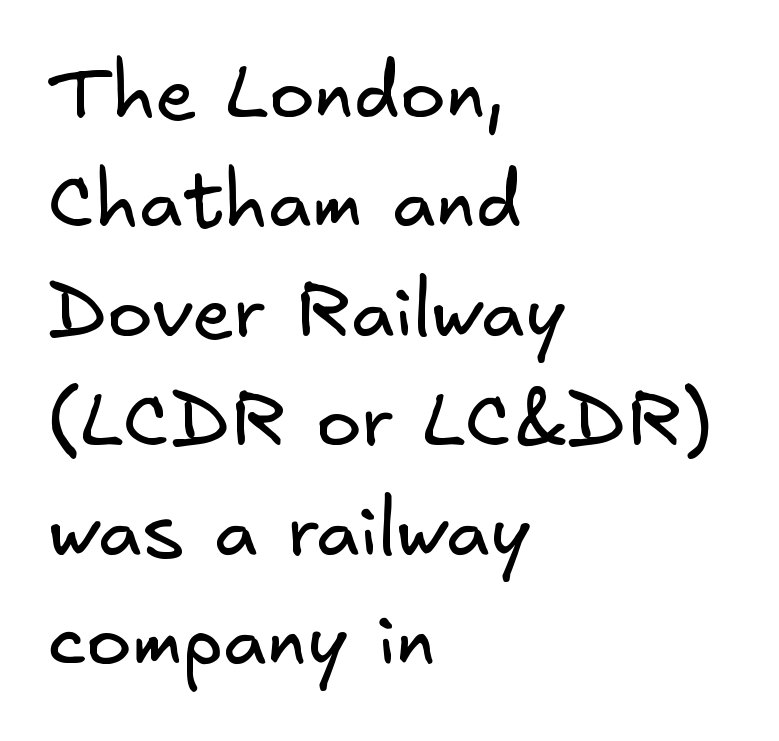
Q: Is the text bold? A: No.
Q: Is the typeface a serif or a sans-serif typeface? A: Sans-serif.
Q: Is the text underlined? A: No.
Q: How is the paragraph aligned? A: Left-aligned.
Q: Is the spacing between letters normal or unusually wide? A: Normal.
Q: Is the spacing between lines tight, normal or loose? A: Normal.
Q: Width (condensed, normal, or wide)? A: Normal.
Q: Stroke contrast? A: Low.
Q: x-height? A: Small.
